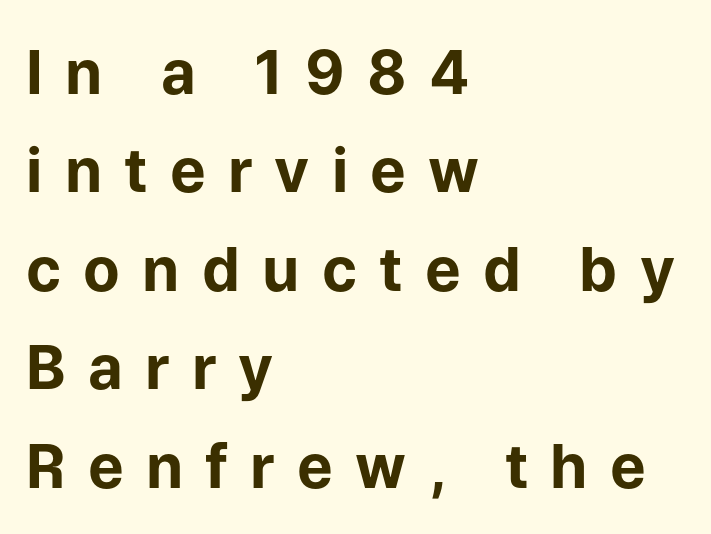
This is roman type, the default non-slanted kind. Regarding leading, the lines here are spaced in the standard way. The rendering uses natural spacing where letterforms have individual widths. Its strokes are broad and dark, the hallmark of bold type.
